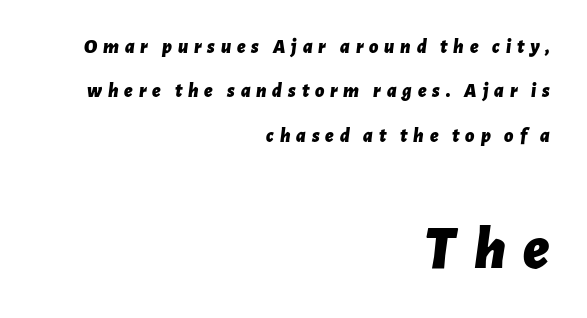
{"italic": "yes", "lean": "right", "slant_degrees": 7, "bold": "yes", "weight": "bold", "width": "normal", "stroke_contrast": "low", "x_height": "medium", "monospaced": "no", "underline": "no", "align": "right", "line_spacing": "loose", "line_spacing_ratio": 2.22, "letter_spacing": "wide", "letter_spacing_em": 0.29, "larger_block": "second", "size_ratio": 3.05, "glyph_px": 61}
